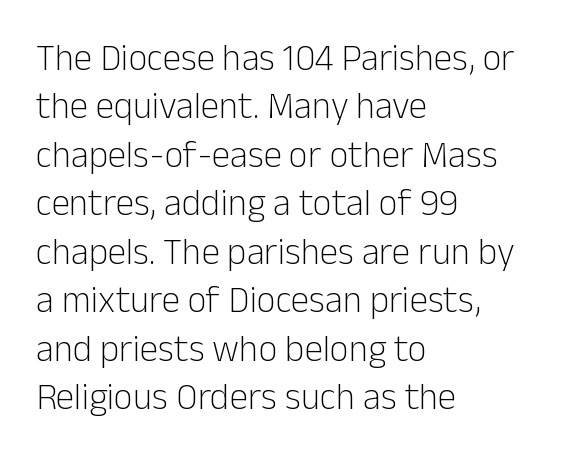
The image shows 37 px light sans-serif type, upright; set left-aligned, normal line spacing (1.31x), normal letter spacing, not underlined; low stroke contrast and a medium x-height.
